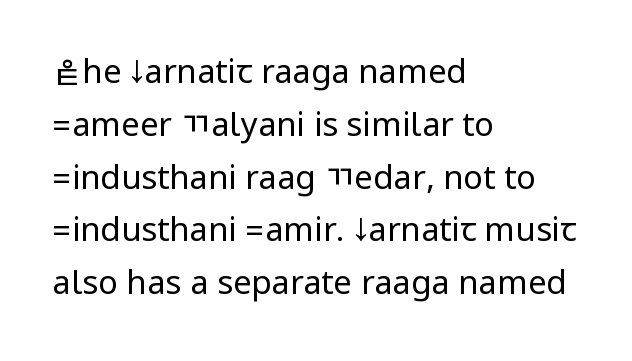
{"serif": "no", "italic": "no", "bold": "no", "weight": "regular", "width": "condensed", "stroke_contrast": "low", "underline": "no", "align": "left", "line_spacing": "normal", "line_spacing_ratio": 1.6, "letter_spacing": "normal", "letter_spacing_em": 0.0, "glyph_px": 33}
